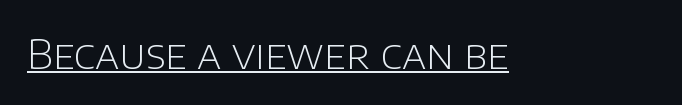
{"serif": "no", "italic": "no", "bold": "no", "weight": "light", "width": "normal", "stroke_contrast": "low", "x_height": "large", "monospaced": "no", "underline": "yes", "letter_spacing": "normal", "letter_spacing_em": 0.0, "glyph_px": 40}
